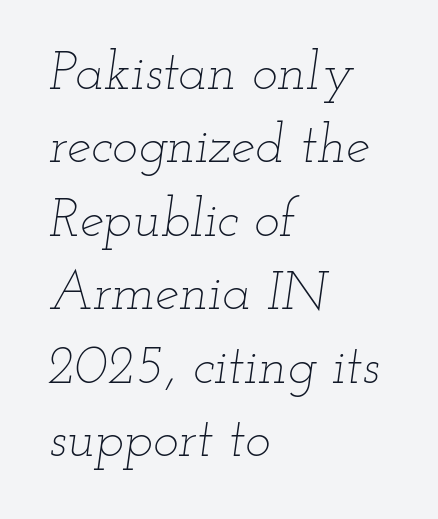
{"italic": "yes", "lean": "right", "slant_degrees": 12, "bold": "no", "weight": "thin", "width": "wide", "stroke_contrast": "low", "x_height": "small", "monospaced": "no", "underline": "no", "align": "left", "line_spacing": "normal", "line_spacing_ratio": 1.36, "letter_spacing": "normal", "letter_spacing_em": 0.0, "glyph_px": 54}
